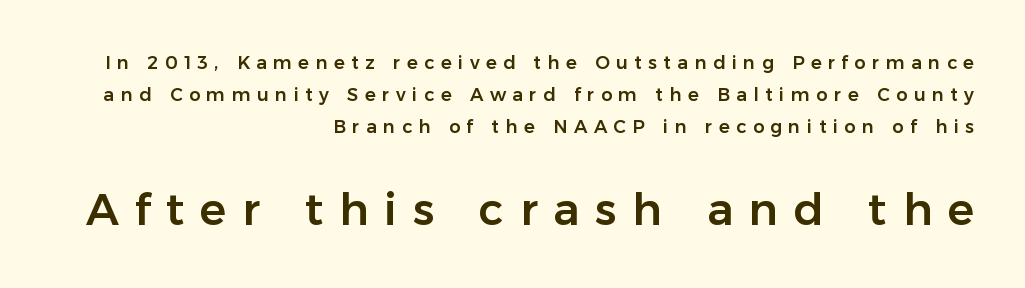
Q: Is the text italic (slanted)? A: No, it is upright.
Q: Is the typeface a serif or a sans-serif typeface? A: Sans-serif.
Q: Is the text underlined? A: No.
Q: How is the paragraph aligned? A: Right-aligned.
Q: Is the spacing between letters normal or unusually wide? A: Unusually wide.
Q: Which block of text is set in a larger size, the first (top) or the second (bottom)? A: The second (bottom) one.
Q: Width (condensed, normal, or wide)? A: Normal.
Q: Stroke contrast? A: Low.
Q: x-height? A: Medium.
Q: Monospaced? A: No.
